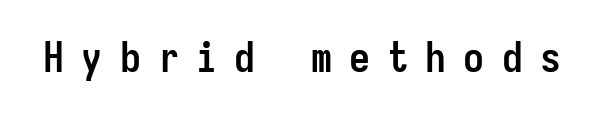
The image shows 42 px semibold, condensed sans-serif type, upright, monospaced; set unusually wide letter spacing (+0.41 em), not underlined; low stroke contrast and a medium x-height.
